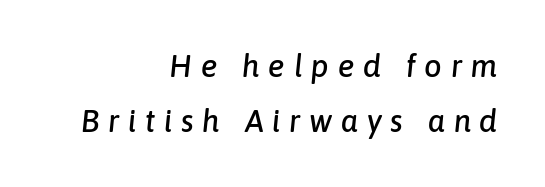
The image shows 31 px text type, italic (leaning right); set right-aligned, line spacing 1.77x, unusually wide letter spacing (+0.28 em), not underlined; low stroke contrast and a medium x-height.
